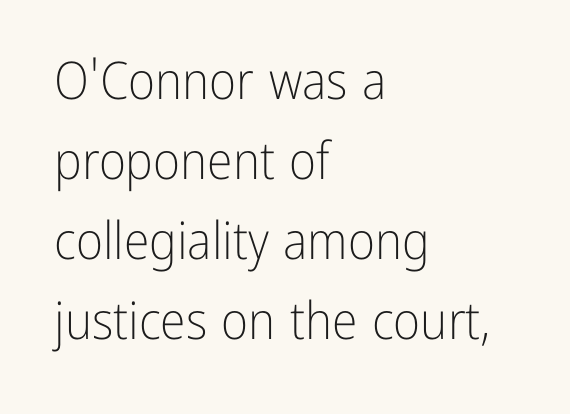
{"serif": "no", "italic": "no", "bold": "no", "weight": "light", "width": "condensed", "stroke_contrast": "low", "x_height": "medium", "monospaced": "no", "underline": "no", "align": "left", "line_spacing": "normal", "line_spacing_ratio": 1.54, "letter_spacing": "normal", "letter_spacing_em": 0.0, "glyph_px": 52}
